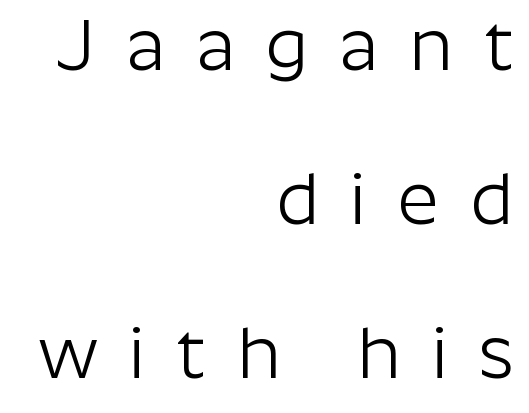
A bare baseline throughout the passage. Quick note: not italic, upright. Is this a fixed-width face? No — the glyphs have proportional, varying widths. Baseline-to-baseline distance is far greater than the letter height. I'd call this a sans setting — the letters go barefoot.
